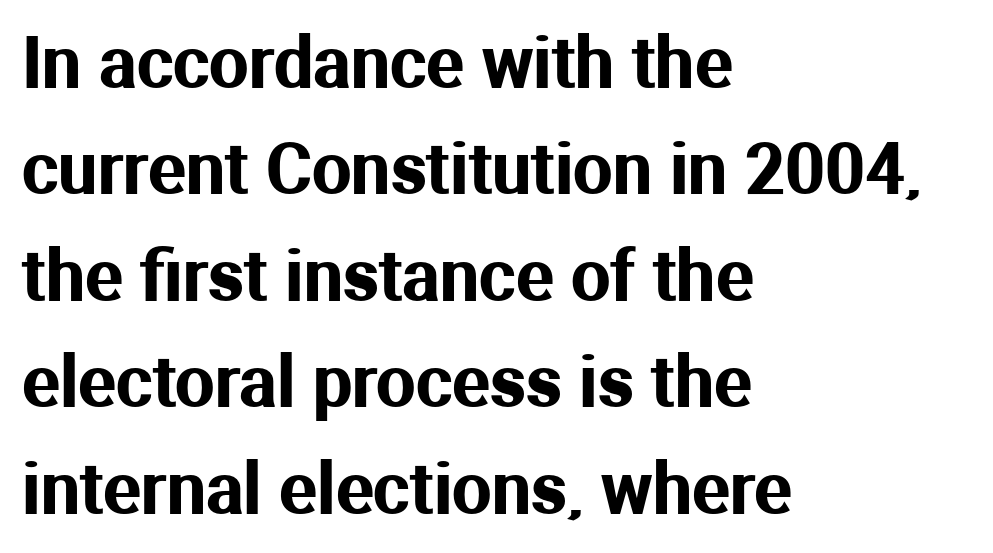
The horizontal fit of the characters is conventional and even. You can tell from the bare stems that sans-serif type was used. Here the designer chose a conventional face with non-uniform glyph widths. Regarding leading, the lines here are spaced in the standard way. The zone under the glyphs is completely vacant. Every row of glyphs begins at an identical x-position on the left.
